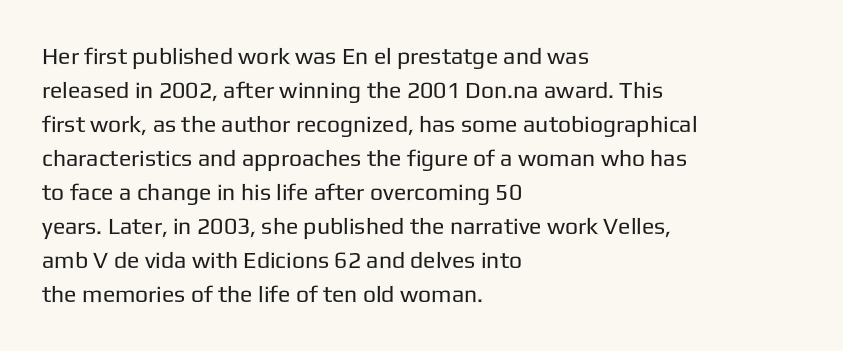
The type sits square on the baseline with zero lean. Stem width sits at or under what a default text font uses. Horizontally, the lines are justified to the leading edge only. This sample keeps an unexceptional amount of space between lines. The space beneath each line is pristine and unruled. There is no visible air inserted between adjacent glyphs.
